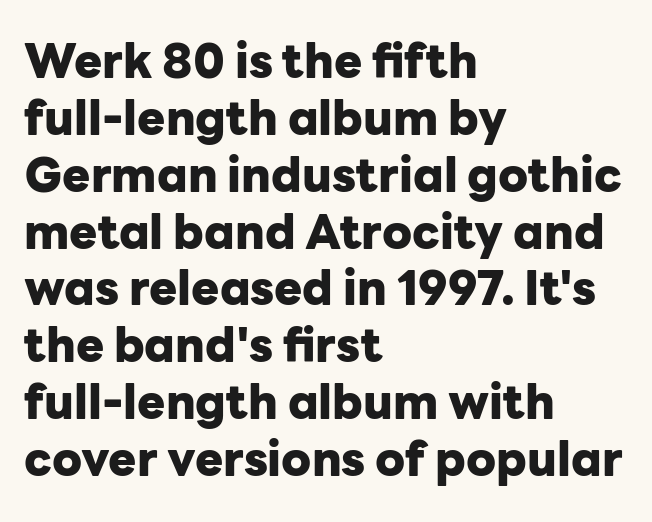
The letters advance in unequal steps, a hallmark of proportional type. This sample uses a sans-serif face. Line beginnings align vertically; line endings do not. Chunky letters — that's bold for sure. Characters follow at the spacing the type designer built in. Has an underline been added? It has not.
